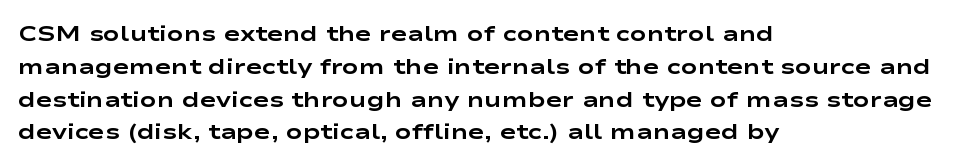
The image shows 22 px bold type, upright; set left-aligned, normal line spacing (1.49x), normal letter spacing, not underlined.
